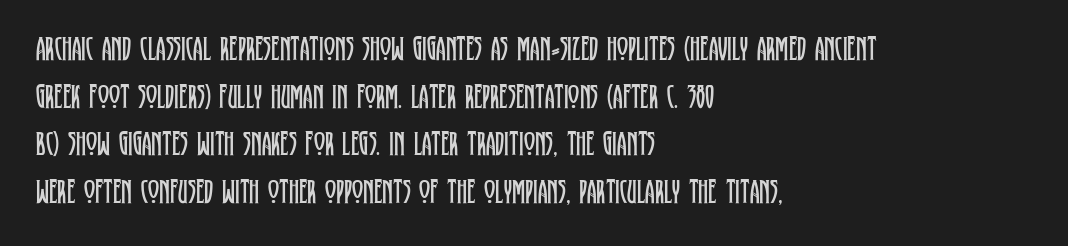
Underlining? Definitely not there. The passage shown is typeset with a serif family. A typesetter would call this proportional, since set widths differ per character. Spacing between characters is what you'd get straight out of the box. Stem width sits at or under what a default text font uses. This is roman type, the default non-slanted kind.
